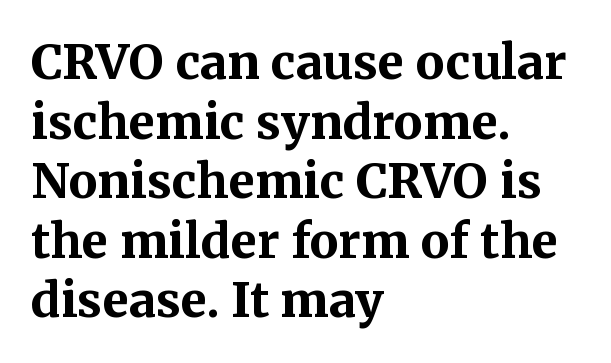
Q: Is the text bold? A: Yes.
Q: Is the text italic (slanted)? A: No, it is upright.
Q: Is the typeface a serif or a sans-serif typeface? A: Serif.
Q: Is the text underlined? A: No.
Q: How is the paragraph aligned? A: Left-aligned.
Q: Is the spacing between letters normal or unusually wide? A: Normal.
Q: Width (condensed, normal, or wide)? A: Normal.
Q: Stroke contrast? A: Medium.
Q: x-height? A: Medium.
Q: Monospaced? A: No.
